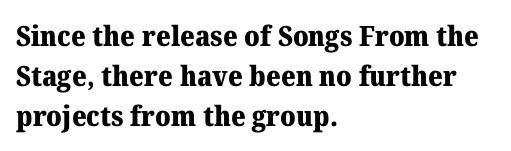
Q: Is the text bold? A: Yes.
Q: Is the text italic (slanted)? A: No, it is upright.
Q: Is the typeface a serif or a sans-serif typeface? A: Serif.
Q: Is the text underlined? A: No.
Q: How is the paragraph aligned? A: Left-aligned.
Q: Is the spacing between letters normal or unusually wide? A: Normal.
Q: Is the spacing between lines tight, normal or loose? A: Normal.
Q: Width (condensed, normal, or wide)? A: Normal.
Q: Stroke contrast? A: Medium.
Q: x-height? A: Medium.
Q: Monospaced? A: No.
